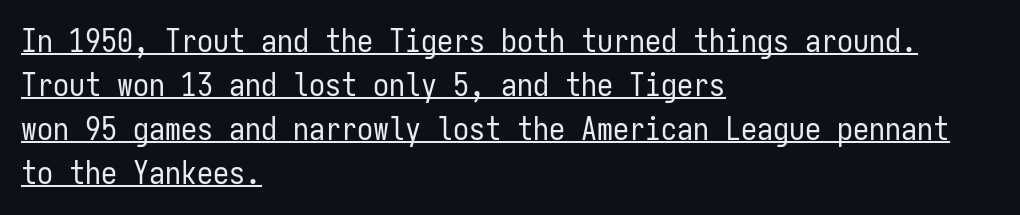
It's the straight-up-and-down kind of type. The string is rendered with underlining switched on. Leading: standard. You could count columns in this text — the font is strictly monospaced.
